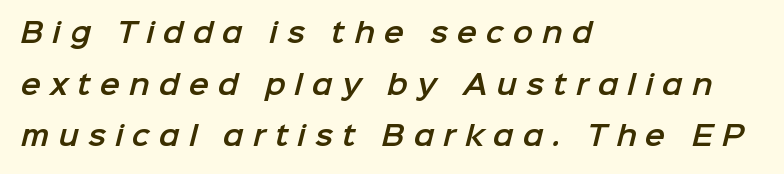
{"underline": "no", "align": "left", "line_spacing": "loose", "line_spacing_ratio": 1.91, "letter_spacing": "wide", "letter_spacing_em": 0.33, "glyph_px": 27}
